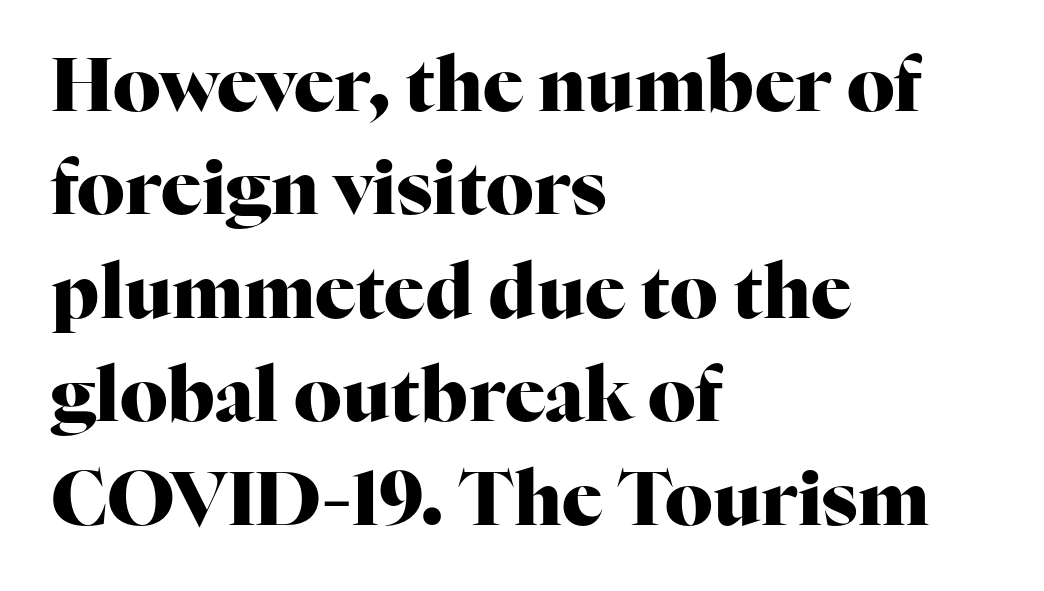
Q: Is the text bold? A: Yes.
Q: Is the text italic (slanted)? A: No, it is upright.
Q: Is the typeface a serif or a sans-serif typeface? A: Serif.
Q: Is the text underlined? A: No.
Q: How is the paragraph aligned? A: Left-aligned.
Q: Is the spacing between letters normal or unusually wide? A: Normal.
Q: Is the spacing between lines tight, normal or loose? A: Normal.
Q: Width (condensed, normal, or wide)? A: Normal.
Q: Stroke contrast? A: High.
Q: x-height? A: Medium.
Q: Monospaced? A: No.
